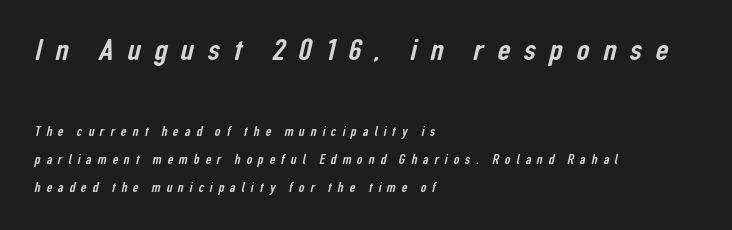
Q: Is the typeface a serif or a sans-serif typeface? A: Sans-serif.
Q: Is the text underlined? A: No.
Q: How is the paragraph aligned? A: Left-aligned.
Q: Is the spacing between letters normal or unusually wide? A: Unusually wide.
Q: Is the spacing between lines tight, normal or loose? A: Loose.
Q: Which block of text is set in a larger size, the first (top) or the second (bottom)? A: The first (top) one.
Q: Width (condensed, normal, or wide)? A: Condensed.
Q: Stroke contrast? A: Low.
Q: x-height? A: Medium.
Q: Monospaced? A: No.
